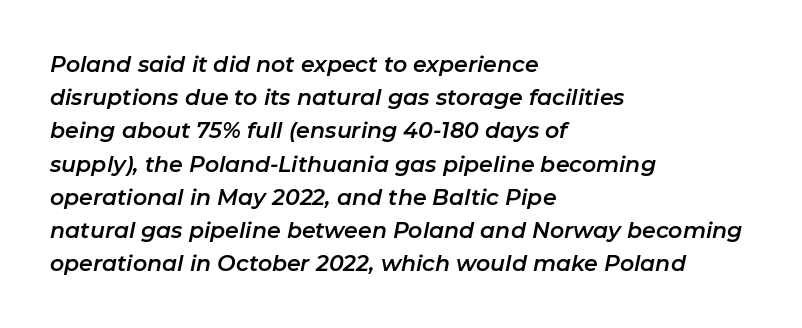
The image shows 22 px text type, italic (leaning right); set left-aligned, normal line spacing (1.51x), normal letter spacing, not underlined.
